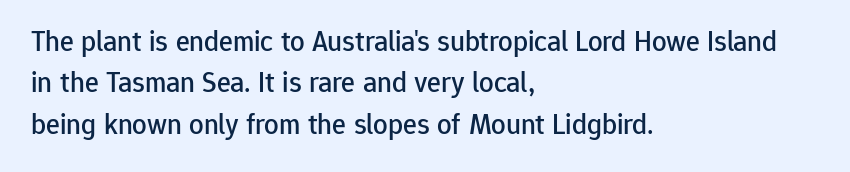
The image shows 29 px sans-serif type, upright; set left-aligned, normal line spacing (1.43x), normal letter spacing, not underlined; low stroke contrast and a medium x-height.
